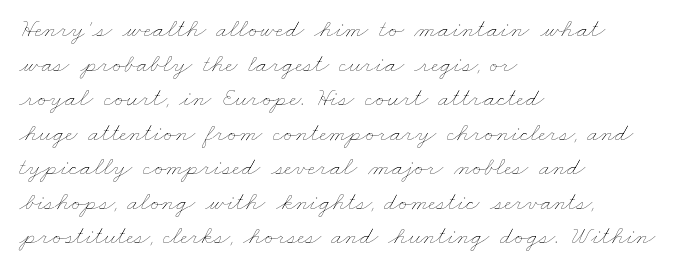
{"bold": "no", "underline": "no", "align": "left", "line_spacing": "normal", "line_spacing_ratio": 1.33, "letter_spacing": "normal", "letter_spacing_em": 0.0, "glyph_px": 26}
